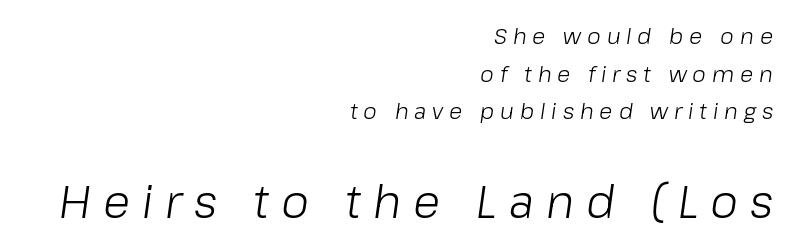
Q: Is the text bold? A: No.
Q: Is the text italic (slanted)? A: Yes, it leans right by about 8 degrees.
Q: Is the text underlined? A: No.
Q: How is the paragraph aligned? A: Right-aligned.
Q: Is the spacing between letters normal or unusually wide? A: Unusually wide.
Q: Which block of text is set in a larger size, the first (top) or the second (bottom)? A: The second (bottom) one.
Q: Width (condensed, normal, or wide)? A: Normal.
Q: Stroke contrast? A: Low.
Q: x-height? A: Medium.
Q: Monospaced? A: No.
